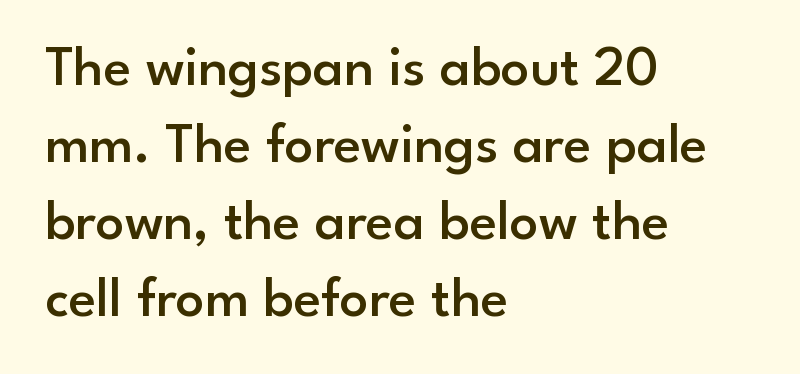
Q: Is the text bold? A: Semi-bold.
Q: Is the text italic (slanted)? A: No, it is upright.
Q: Is the typeface a serif or a sans-serif typeface? A: Sans-serif.
Q: Is the text underlined? A: No.
Q: How is the paragraph aligned? A: Left-aligned.
Q: Is the spacing between letters normal or unusually wide? A: Normal.
Q: Is the spacing between lines tight, normal or loose? A: Normal.
Q: Width (condensed, normal, or wide)? A: Normal.
Q: Stroke contrast? A: Low.
Q: x-height? A: Small.
Q: Monospaced? A: No.
